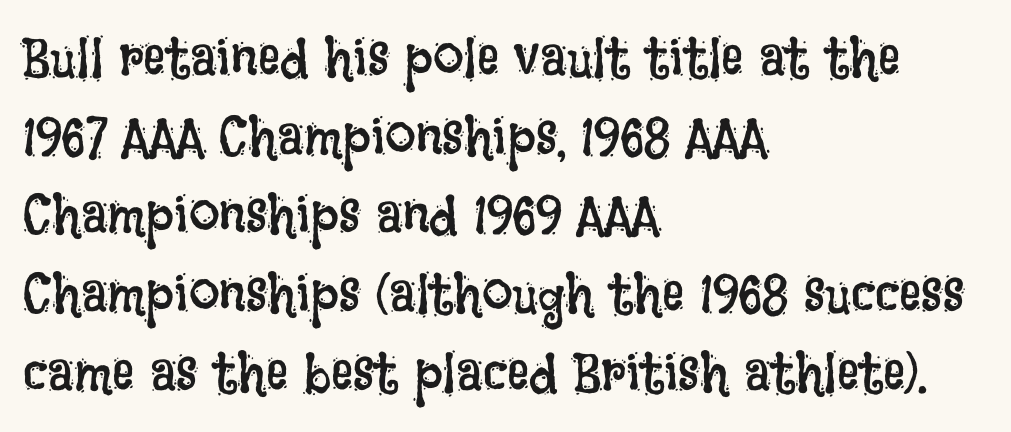
{"italic": "no", "bold": "no", "weight": "regular", "width": "condensed", "stroke_contrast": "low", "x_height": "large", "monospaced": "no", "underline": "no", "align": "left", "line_spacing": "normal", "line_spacing_ratio": 1.43, "letter_spacing": "normal", "letter_spacing_em": 0.0, "glyph_px": 55}
